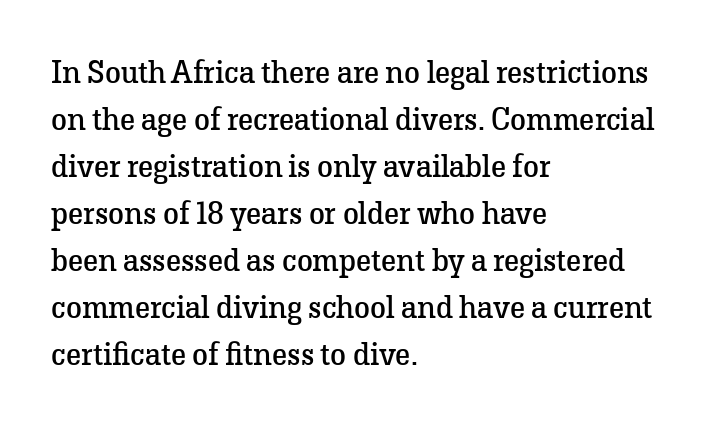
The image shows 32 px regular-weight serif type, upright; set left-aligned, normal line spacing (1.47x), normal letter spacing, not underlined; low stroke contrast and a medium x-height.
